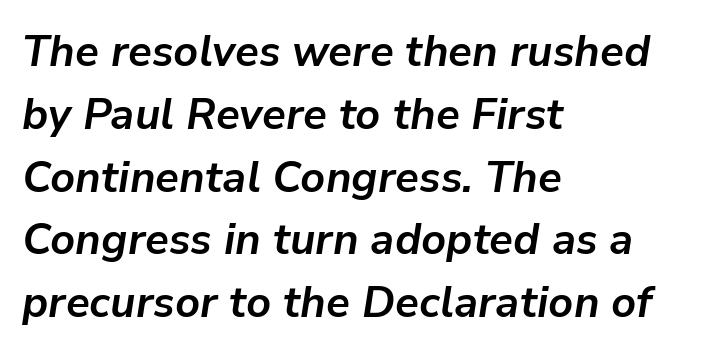
The image shows 43 px bold type, italic (leaning right); set left-aligned, normal line spacing (1.46x), normal letter spacing, not underlined; low stroke contrast and a medium x-height.
